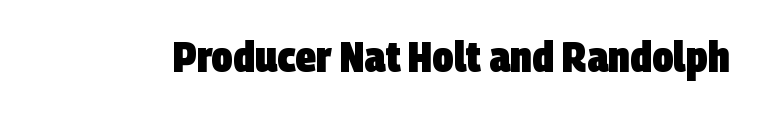
Caption: bold face, heavy strokes. These lines keep a tight, regular rhythm from letter to letter. Is this a fixed-width face? No — the glyphs have proportional, varying widths. No feet cap the strokes, marking this as sans-serif type. Only glyphs here, with clear space below each row.
